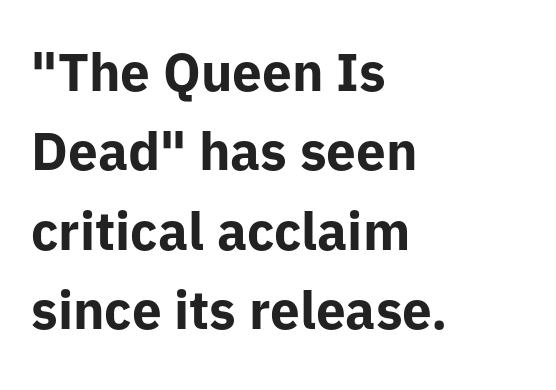
Font category for this specimen: sans-serif. The font's upright variant was chosen for this text. Students, observe: this is what conventionally led text looks like. These lines keep a tight, regular rhythm from letter to letter. Rule under the text: the space is simply empty. I'd describe the lettering as bold — thick and assertive.
